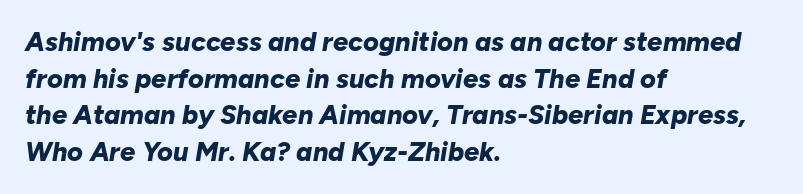
The image shows 27 px bold type, italic (leaning right); set left-aligned, normal line spacing (1.36x), normal letter spacing, not underlined.
